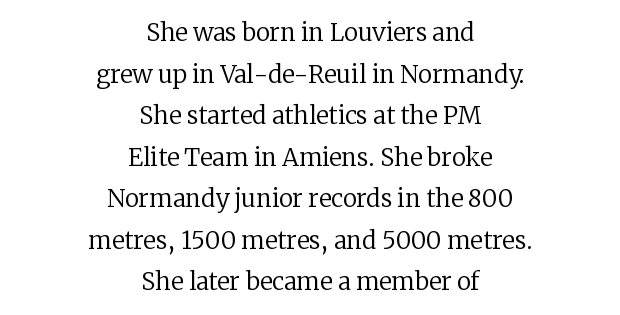
Q: Is the text bold? A: No.
Q: Is the text italic (slanted)? A: No, it is upright.
Q: Is the text underlined? A: No.
Q: How is the paragraph aligned? A: Centered.
Q: Is the spacing between letters normal or unusually wide? A: Normal.
